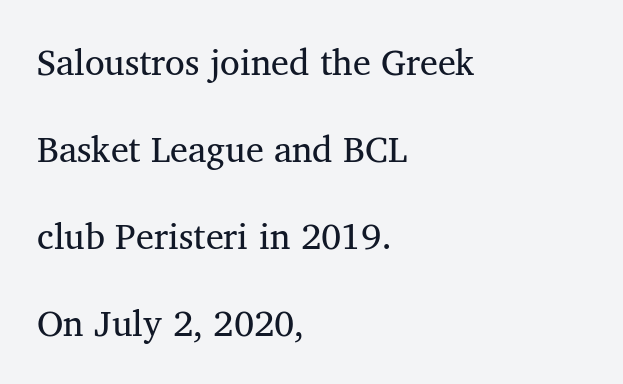
The image shows 36 px regular-weight serif type, upright; set left-aligned, loose line spacing (2.42x), normal letter spacing, not underlined; medium stroke contrast and a medium x-height.
